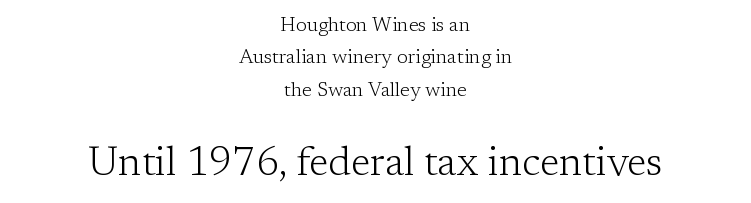
{"serif": "yes", "italic": "no", "bold": "no", "weight": "light", "width": "normal", "stroke_contrast": "low", "x_height": "medium", "monospaced": "no", "underline": "no", "align": "center", "line_spacing": "normal", "line_spacing_ratio": 1.62, "letter_spacing": "normal", "letter_spacing_em": 0.0, "larger_block": "second", "size_ratio": 2.0, "glyph_px": 40}
